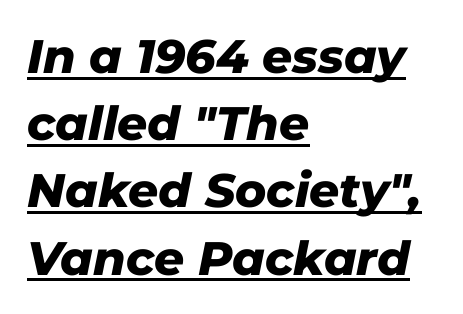
The image shows 47 px heavy type, italic (leaning right); set left-aligned, normal line spacing (1.43x), normal letter spacing, underlined; low stroke contrast and a medium x-height.
